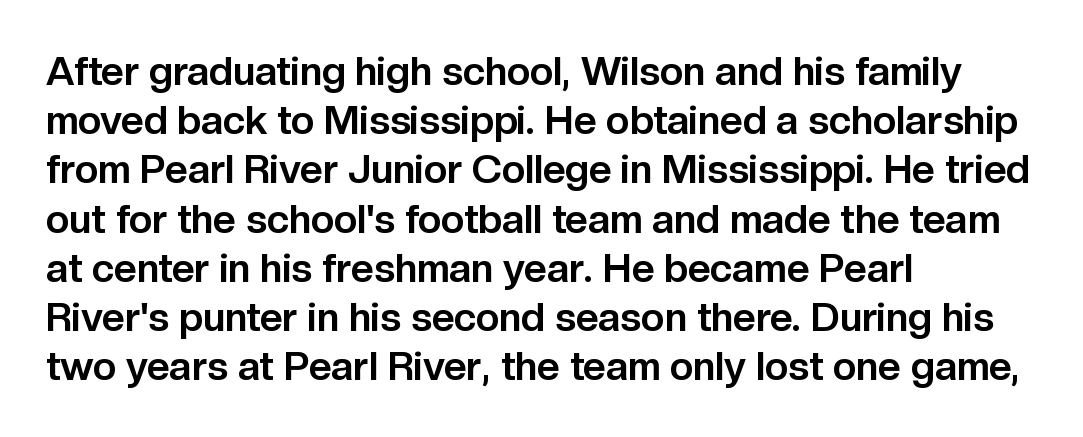
{"serif": "no", "italic": "no", "bold": "yes", "weight": "bold", "width": "normal", "stroke_contrast": "low", "x_height": "medium", "monospaced": "no", "underline": "no", "align": "left", "line_spacing_ratio": 1.23, "letter_spacing": "normal", "letter_spacing_em": 0.0, "glyph_px": 40}
